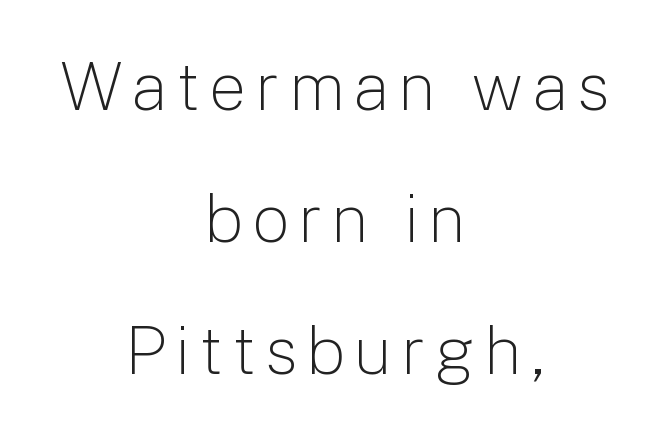
{"serif": "no", "italic": "no", "bold": "no", "weight": "light", "width": "normal", "stroke_contrast": "low", "x_height": "medium", "monospaced": "no", "underline": "no", "align": "center", "line_spacing": "loose", "line_spacing_ratio": 1.97, "glyph_px": 67}
